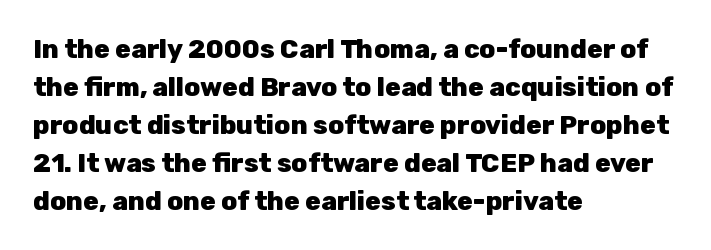
Q: Is the text bold? A: Yes.
Q: Is the text italic (slanted)? A: No, it is upright.
Q: Is the text underlined? A: No.
Q: How is the paragraph aligned? A: Left-aligned.
Q: Is the spacing between letters normal or unusually wide? A: Normal.
Q: Is the spacing between lines tight, normal or loose? A: Normal.
